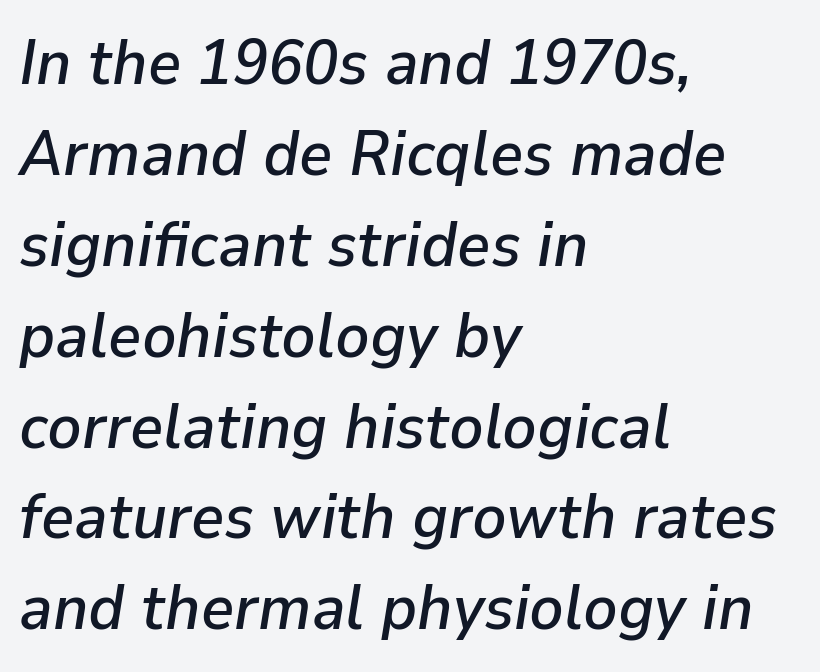
Would a proofreader flag this as italicized? Yes. Is this a fixed-width face? No — the glyphs have proportional, varying widths. Unmarked baselines from the first word to the last. Successive baselines arrive at the customary interval. The typesetter chose a ragged-right arrangement here. The horizontal fit of the characters is conventional and even.
